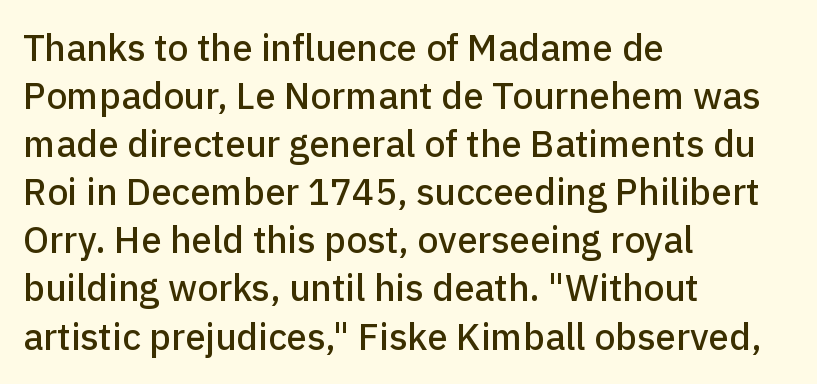
{"serif": "no", "italic": "no", "width": "normal", "stroke_contrast": "low", "x_height": "medium", "monospaced": "no", "underline": "no", "align": "left", "line_spacing": "normal", "line_spacing_ratio": 1.3, "letter_spacing": "normal", "letter_spacing_em": 0.0, "glyph_px": 37}
